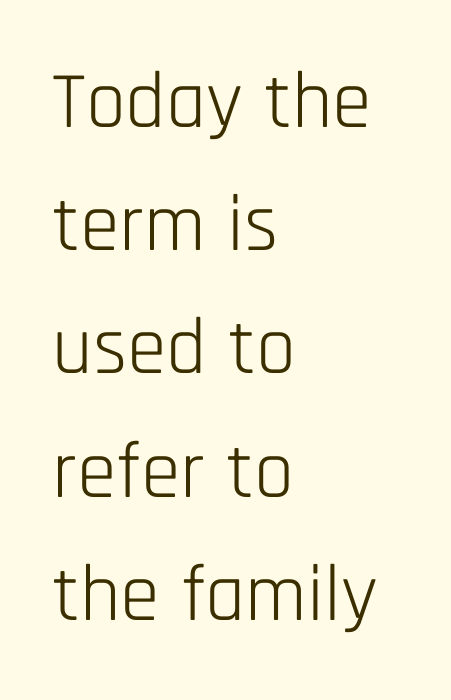
{"serif": "no", "italic": "no", "bold": "no", "weight": "light", "width": "condensed", "stroke_contrast": "low", "x_height": "large", "monospaced": "no", "underline": "no", "align": "left", "line_spacing": "normal", "line_spacing_ratio": 1.54, "letter_spacing": "normal", "letter_spacing_em": 0.0, "glyph_px": 80}
